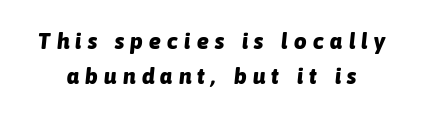
Q: Is the text bold? A: Yes.
Q: Is the text italic (slanted)? A: Yes, it leans right by about 6 degrees.
Q: Is the text underlined? A: No.
Q: Is the spacing between letters normal or unusually wide? A: Unusually wide.
Q: Is the spacing between lines tight, normal or loose? A: Normal.
